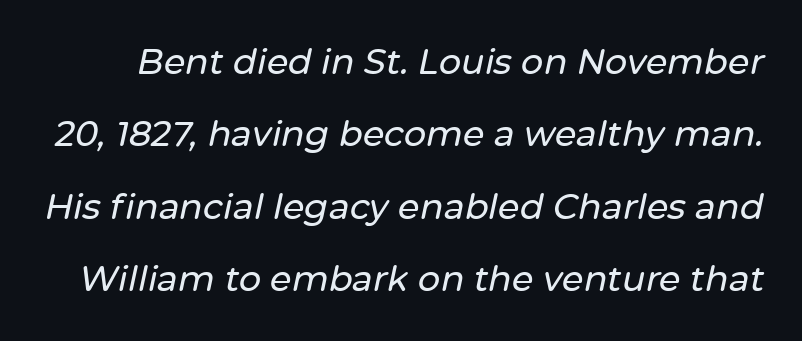
The image shows 35 px text type, italic (leaning right); set loose line spacing (2.07x), normal letter spacing, not underlined; low stroke contrast and a medium x-height.
